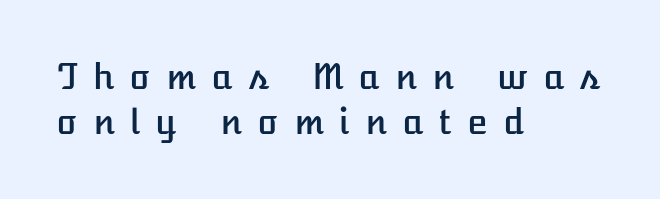
Q: Is the text italic (slanted)? A: No, it is upright.
Q: Is the text underlined? A: No.
Q: How is the paragraph aligned? A: Left-aligned.
Q: Is the spacing between letters normal or unusually wide? A: Unusually wide.
Q: Is the spacing between lines tight, normal or loose? A: Normal.
Q: Width (condensed, normal, or wide)? A: Normal.
Q: Stroke contrast? A: Low.
Q: x-height? A: Medium.
